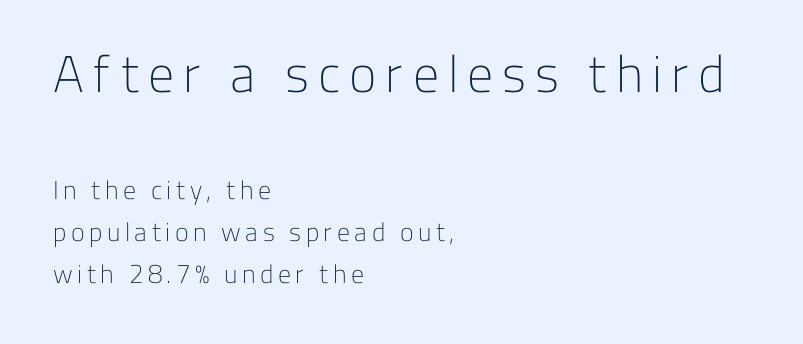
{"serif": "no", "italic": "no", "bold": "no", "weight": "light", "width": "normal", "stroke_contrast": "low", "x_height": "medium", "monospaced": "no", "underline": "no", "align": "left", "line_spacing": "normal", "line_spacing_ratio": 1.62, "larger_block": "first", "size_ratio": 2.0, "glyph_px": 52}
